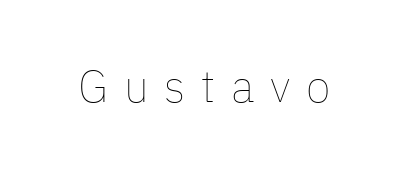
The specimen reads as upright at a glance. The face used here is proportionally spaced, like ordinary book or web type. The line texture is sparse and dotted thanks to wide tracking. Weight: in the light-to-regular range.
